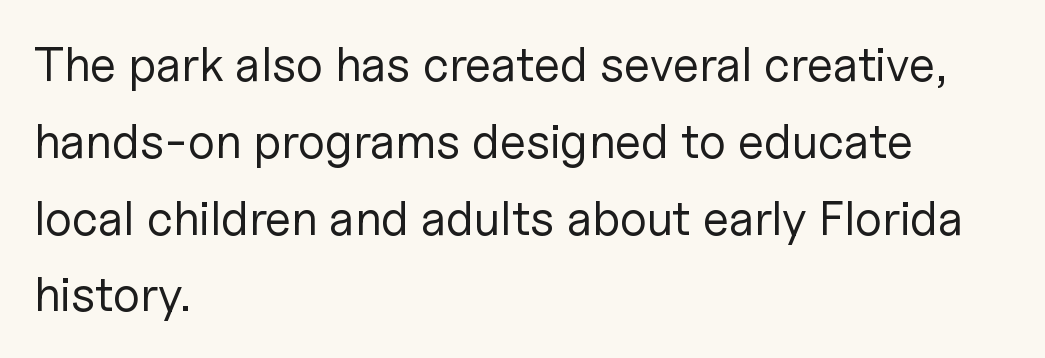
Q: Is the text bold? A: No.
Q: Is the text italic (slanted)? A: No, it is upright.
Q: Is the typeface a serif or a sans-serif typeface? A: Sans-serif.
Q: Is the text underlined? A: No.
Q: How is the paragraph aligned? A: Left-aligned.
Q: Is the spacing between letters normal or unusually wide? A: Normal.
Q: Is the spacing between lines tight, normal or loose? A: Normal.
Q: Width (condensed, normal, or wide)? A: Normal.
Q: Stroke contrast? A: Low.
Q: x-height? A: Medium.
Q: Monospaced? A: No.
